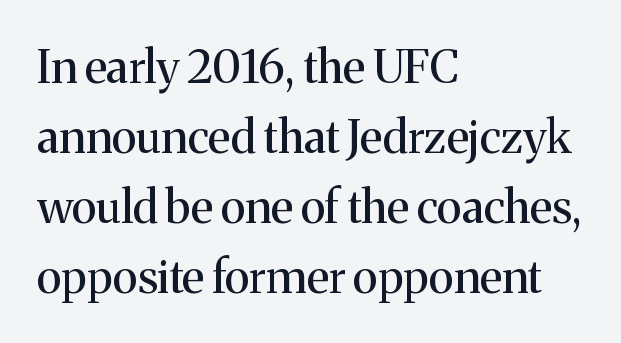
{"serif": "yes", "italic": "no", "bold": "no", "weight": "regular", "width": "normal", "stroke_contrast": "medium", "x_height": "medium", "monospaced": "no", "underline": "no", "align": "left", "line_spacing": "normal", "line_spacing_ratio": 1.52, "letter_spacing": "normal", "letter_spacing_em": 0.0, "glyph_px": 46}
